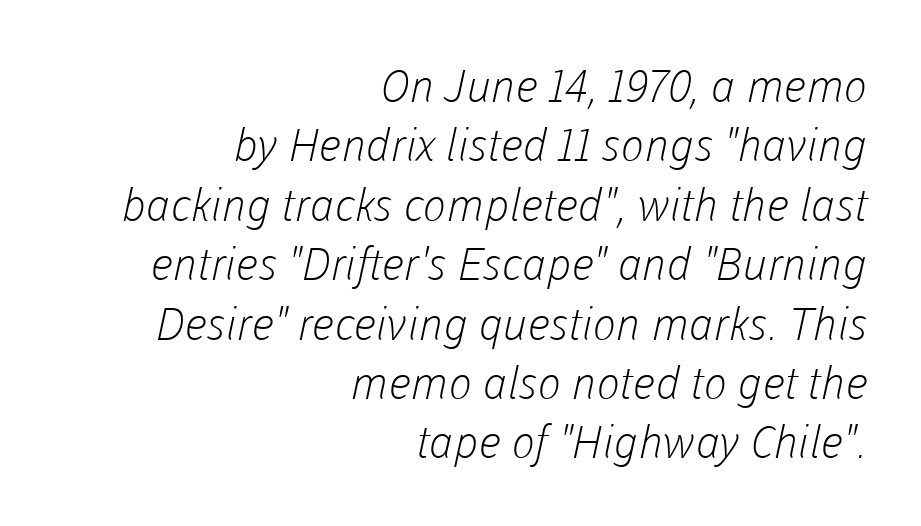
{"serif": "no", "bold": "no", "weight": "light", "width": "normal", "stroke_contrast": "low", "x_height": "medium", "monospaced": "no", "underline": "no", "align": "right", "line_spacing": "normal", "line_spacing_ratio": 1.32, "letter_spacing": "normal", "letter_spacing_em": 0.0, "glyph_px": 45}
